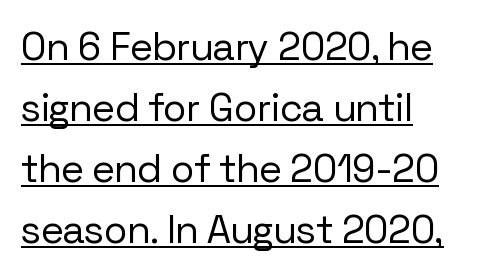
In terms of posture, this sample is upright. Short note: letters normally spaced. Stroke terminals: plain, sans-serif. On a weight scale, this lands at 450 or below.
